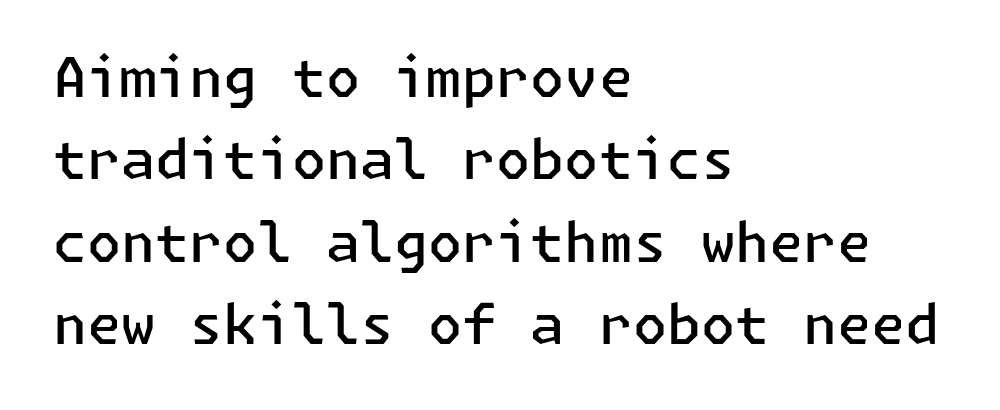
{"serif": "no", "italic": "no", "bold": "semi", "weight": "semibold", "width": "normal", "stroke_contrast": "low", "x_height": "medium", "underline": "no", "align": "left", "line_spacing": "normal", "line_spacing_ratio": 1.5, "letter_spacing": "normal", "letter_spacing_em": 0.0, "glyph_px": 55}
